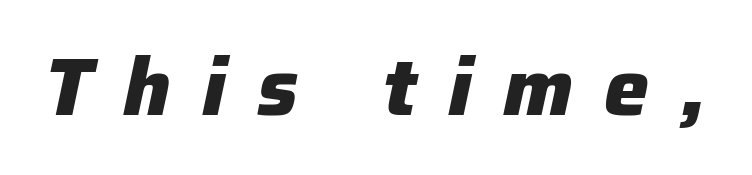
The image shows 80 px heavy type, italic (leaning right); set unusually wide letter spacing (+0.39 em), not underlined; low stroke contrast and a medium x-height.
